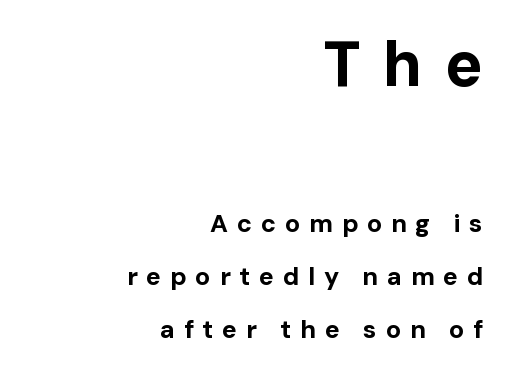
{"serif": "no", "italic": "no", "bold": "yes", "weight": "bold", "width": "normal", "stroke_contrast": "low", "x_height": "medium", "monospaced": "no", "underline": "no", "align": "right", "line_spacing": "loose", "line_spacing_ratio": 2.12, "letter_spacing": "wide", "letter_spacing_em": 0.35, "larger_block": "first", "size_ratio": 2.52, "glyph_px": 63}
